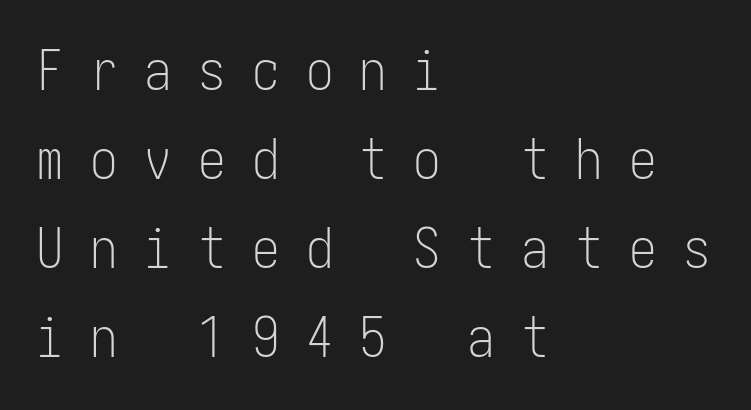
Q: Is the text bold? A: No.
Q: Is the text italic (slanted)? A: No, it is upright.
Q: Is the typeface a serif or a sans-serif typeface? A: Sans-serif.
Q: Is the text underlined? A: No.
Q: How is the paragraph aligned? A: Left-aligned.
Q: Is the spacing between letters normal or unusually wide? A: Unusually wide.
Q: Is the spacing between lines tight, normal or loose? A: Normal.
Q: Width (condensed, normal, or wide)? A: Condensed.
Q: Stroke contrast? A: Low.
Q: x-height? A: Medium.
